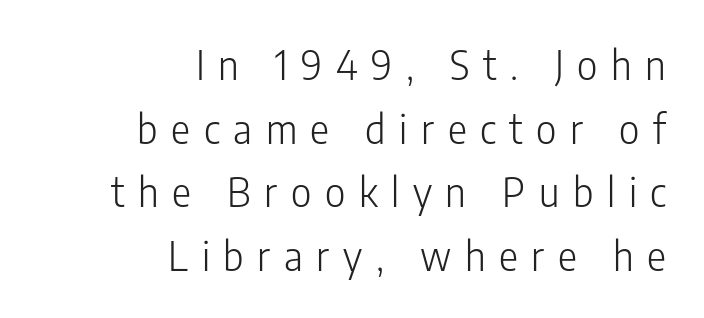
The lettering holds an erect, upright posture throughout. Honestly, the row spacing looks completely unremarkable. No letter is thick-stroked: the sample isn't bold. The letterforms stand isolated, each surrounded by extra space.
